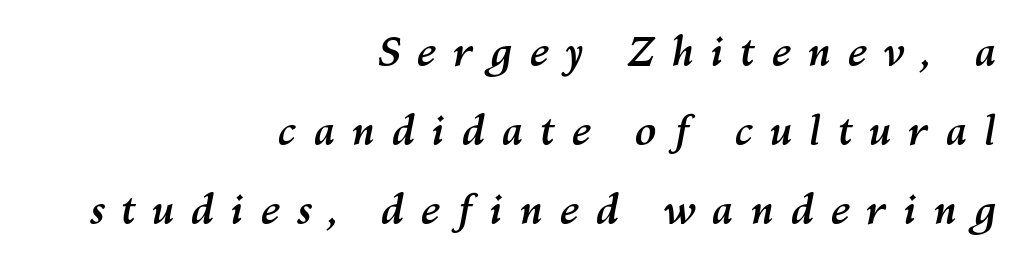
{"italic": "yes", "lean": "right", "slant_degrees": 10, "bold": "yes", "weight": "semibold", "width": "normal", "stroke_contrast": "medium", "x_height": "medium", "monospaced": "no", "underline": "no", "align": "right", "line_spacing": "loose", "line_spacing_ratio": 1.98, "letter_spacing": "wide", "letter_spacing_em": 0.4, "glyph_px": 40}
